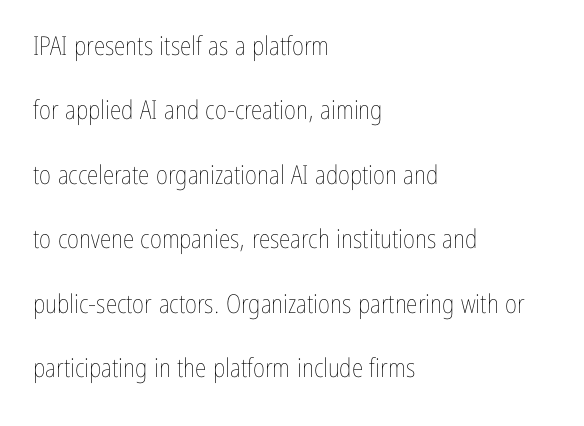
Q: Is the text bold? A: No.
Q: Is the text italic (slanted)? A: No, it is upright.
Q: Is the text underlined? A: No.
Q: How is the paragraph aligned? A: Left-aligned.
Q: Is the spacing between letters normal or unusually wide? A: Normal.
Q: Is the spacing between lines tight, normal or loose? A: Loose.
